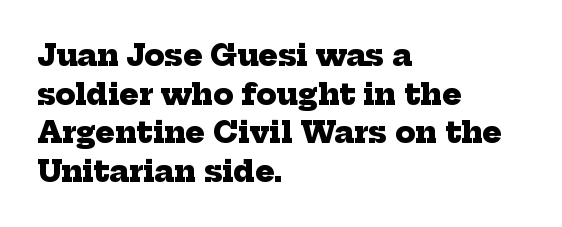
How are the letters spaced? Ordinarily, with no added tracking. Do the characters align in a grid? No, the font is proportional. All the whitespace from short lines collects on the right. Plain, unruled lines of type. This rendering employs a face with finishing strokes, i.e., a serif. Notice how thick the strokes are: this is what a full bold looks like.
